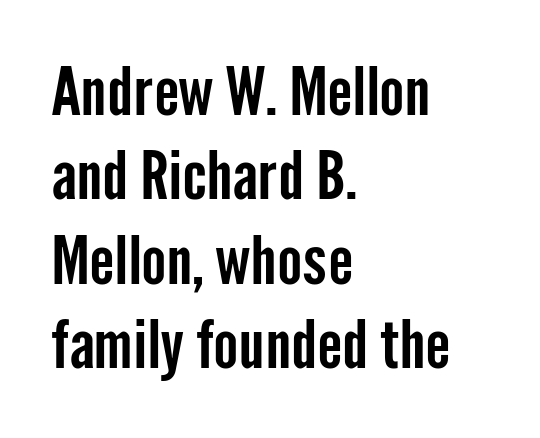
The image shows 67 px condensed sans-serif type, upright; set left-aligned, normal line spacing (1.26x), normal letter spacing, not underlined; low stroke contrast and a medium x-height.
